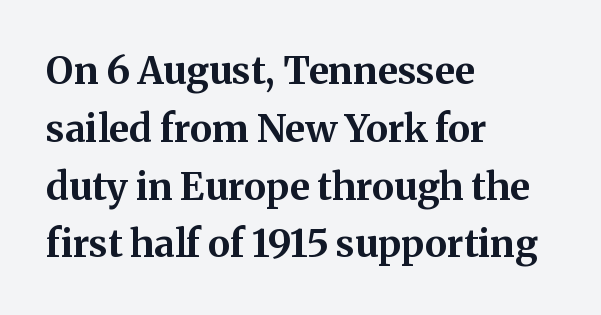
Q: Is the text bold? A: Yes.
Q: Is the text italic (slanted)? A: No, it is upright.
Q: Is the typeface a serif or a sans-serif typeface? A: Serif.
Q: Is the text underlined? A: No.
Q: How is the paragraph aligned? A: Left-aligned.
Q: Is the spacing between letters normal or unusually wide? A: Normal.
Q: Is the spacing between lines tight, normal or loose? A: Normal.
Q: Width (condensed, normal, or wide)? A: Normal.
Q: Stroke contrast? A: Medium.
Q: x-height? A: Medium.
Q: Monospaced? A: No.
